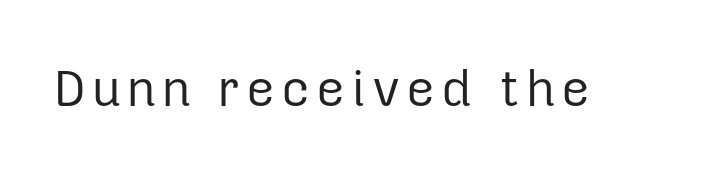
The strip under each line holds only bare page. The passage shown is typed in a proportional face where columns would drift. Type style note: lacks serifs. Each stroke keeps to a modest, everyday thickness or less. The font's upright variant was chosen for this text.
